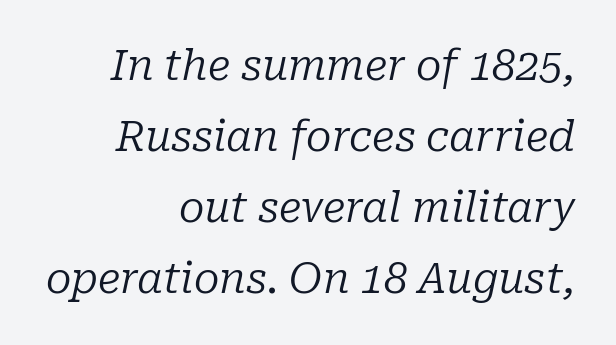
The image shows 42 px regular-weight serif type, italic (leaning right); set right-aligned, normal line spacing (1.69x), normal letter spacing, not underlined; low stroke contrast and a medium x-height.
